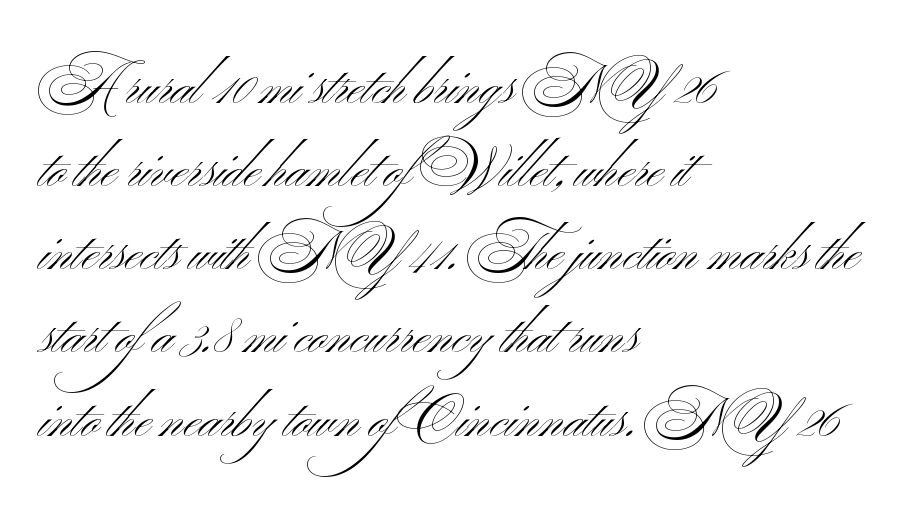
The image shows 54 px light, wide sans-serif type; set left-aligned, normal line spacing (1.54x), normal letter spacing, not underlined; medium stroke contrast and a small x-height.
